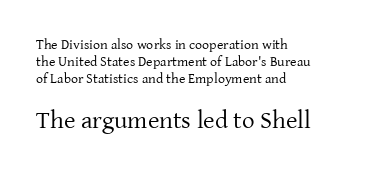
Q: Is the text bold? A: No.
Q: Is the text italic (slanted)? A: No, it is upright.
Q: Is the text underlined? A: No.
Q: How is the paragraph aligned? A: Left-aligned.
Q: Is the spacing between letters normal or unusually wide? A: Normal.
Q: Which block of text is set in a larger size, the first (top) or the second (bottom)? A: The second (bottom) one.
